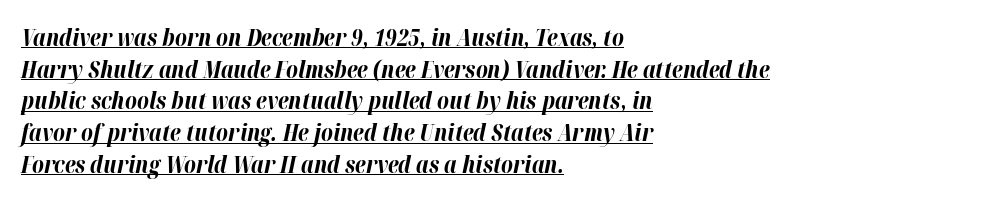
Compared with undecorated copy, this sample adds a rule below the words. Posture: slanted. The lines sit at an ordinary, default distance from one another. The letters sit at their default tracking, neither squeezed nor spread.
